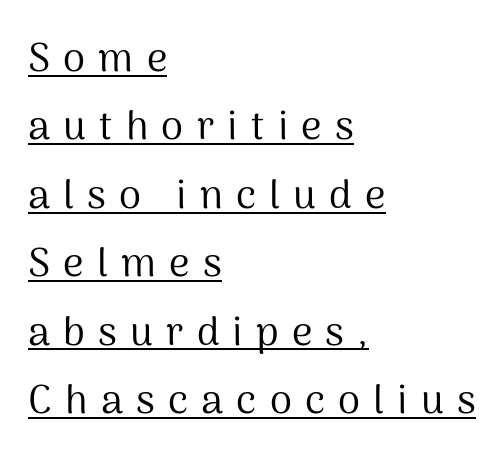
Q: Is the text bold? A: No.
Q: Is the text italic (slanted)? A: No, it is upright.
Q: Is the typeface a serif or a sans-serif typeface? A: Sans-serif.
Q: Is the text underlined? A: Yes.
Q: How is the paragraph aligned? A: Left-aligned.
Q: Is the spacing between letters normal or unusually wide? A: Unusually wide.
Q: Width (condensed, normal, or wide)? A: Normal.
Q: Stroke contrast? A: Medium.
Q: x-height? A: Medium.
Q: Monospaced? A: No.
